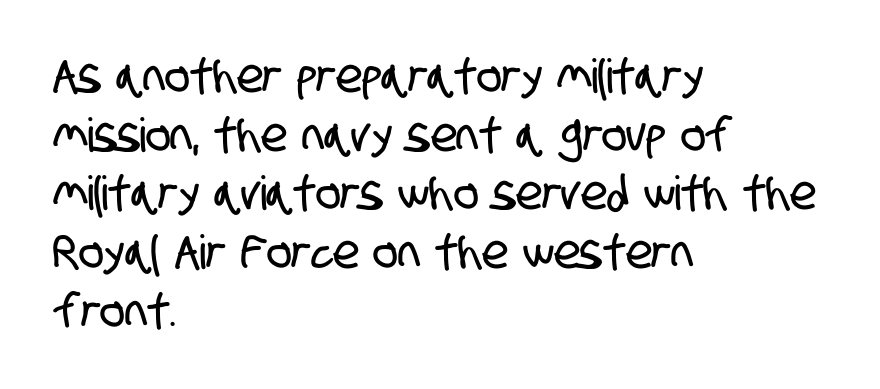
Q: Is the typeface a serif or a sans-serif typeface? A: Sans-serif.
Q: Is the text underlined? A: No.
Q: How is the paragraph aligned? A: Left-aligned.
Q: Is the spacing between letters normal or unusually wide? A: Normal.
Q: Is the spacing between lines tight, normal or loose? A: Normal.
Q: Width (condensed, normal, or wide)? A: Condensed.
Q: Stroke contrast? A: Low.
Q: x-height? A: Large.
Q: Monospaced? A: No.
